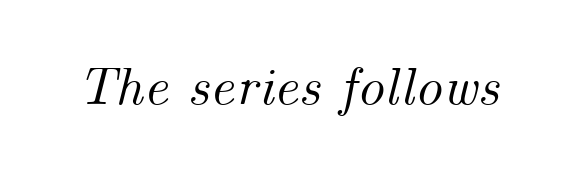
Q: Is the text italic (slanted)? A: Yes, it leans right by about 14 degrees.
Q: Is the text underlined? A: No.
Q: Is the spacing between letters normal or unusually wide? A: Normal.
Q: Width (condensed, normal, or wide)? A: Normal.
Q: Stroke contrast? A: Medium.
Q: x-height? A: Small.
Q: Monospaced? A: No.
